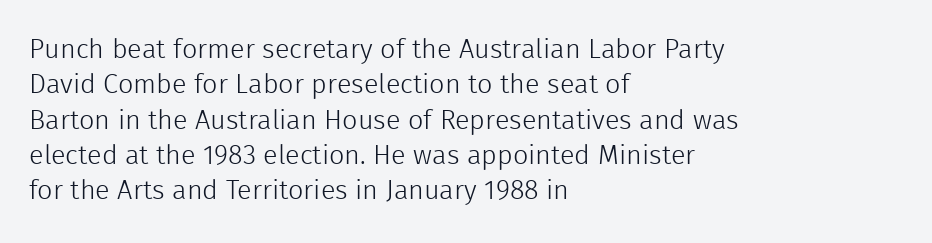
{"italic": "no", "bold": "no", "underline": "no", "align": "left", "line_spacing": "normal", "line_spacing_ratio": 1.31, "letter_spacing": "normal", "letter_spacing_em": 0.0, "glyph_px": 27}
